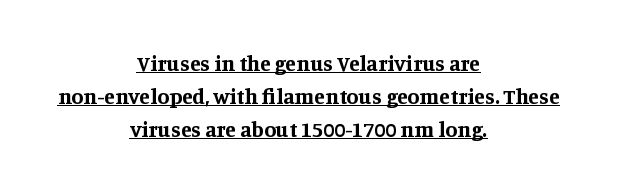
{"italic": "no", "bold": "yes", "underline": "yes", "align": "center", "line_spacing": "normal", "line_spacing_ratio": 1.5, "letter_spacing": "normal", "letter_spacing_em": 0.0, "glyph_px": 22}
